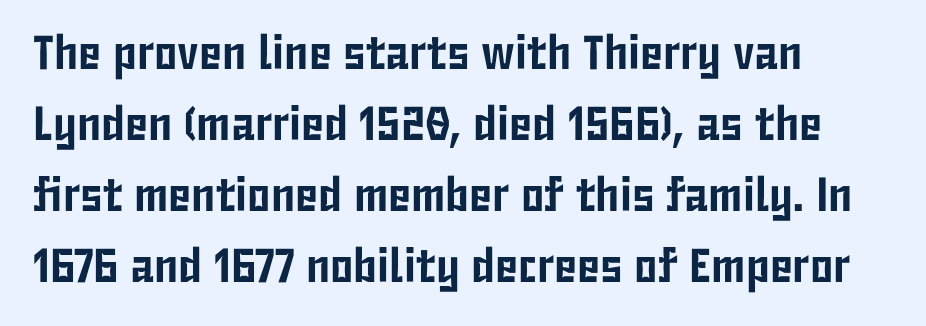
Q: Is the text italic (slanted)? A: No, it is upright.
Q: Is the typeface a serif or a sans-serif typeface? A: Sans-serif.
Q: Is the text underlined? A: No.
Q: How is the paragraph aligned? A: Left-aligned.
Q: Is the spacing between letters normal or unusually wide? A: Normal.
Q: Is the spacing between lines tight, normal or loose? A: Normal.
Q: Width (condensed, normal, or wide)? A: Condensed.
Q: Stroke contrast? A: Low.
Q: x-height? A: Medium.
Q: Monospaced? A: No.
